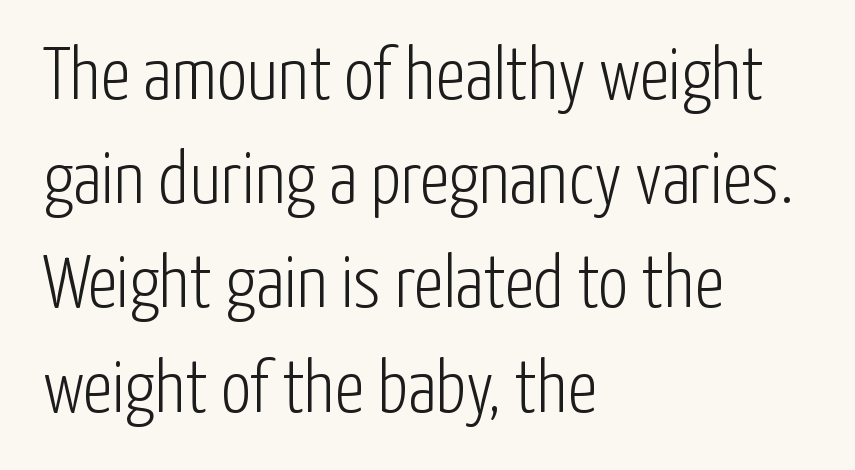
The image shows 75 px light, condensed sans-serif type, upright; set left-aligned, normal line spacing (1.39x), normal letter spacing, not underlined; low stroke contrast and a medium x-height.
